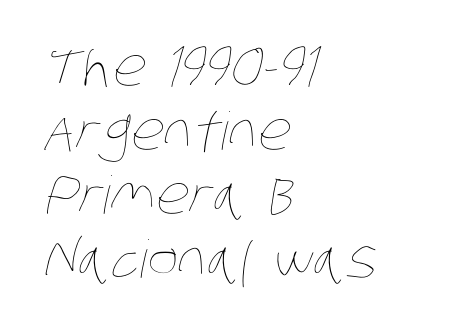
In terms of letterspacing, this is plain default setting. Quick note: underline off. The setting favours the left margin, as ordinary paragraphs usually do. Counters stay open thanks to moderate or lighter strokes.
